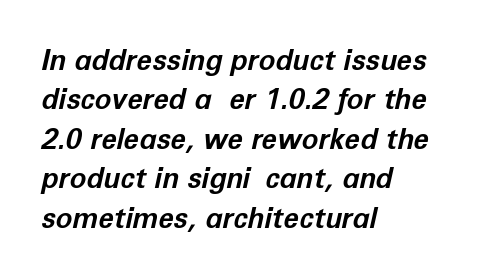
{"italic": "yes", "lean": "right", "slant_degrees": 12, "bold": "yes", "weight": "bold", "width": "normal", "stroke_contrast": "low", "x_height": "medium", "monospaced": "no", "underline": "no", "align": "left", "line_spacing": "normal", "line_spacing_ratio": 1.41, "letter_spacing": "normal", "letter_spacing_em": 0.0, "glyph_px": 28}
